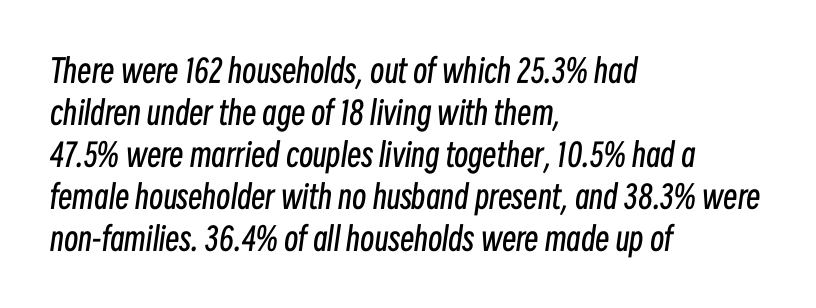
{"italic": "yes", "lean": "right", "slant_degrees": 8, "bold": "no", "weight": "regular", "width": "condensed", "stroke_contrast": "low", "x_height": "medium", "monospaced": "no", "underline": "no", "align": "left", "line_spacing": "normal", "line_spacing_ratio": 1.31, "letter_spacing": "normal", "letter_spacing_em": 0.0, "glyph_px": 32}
